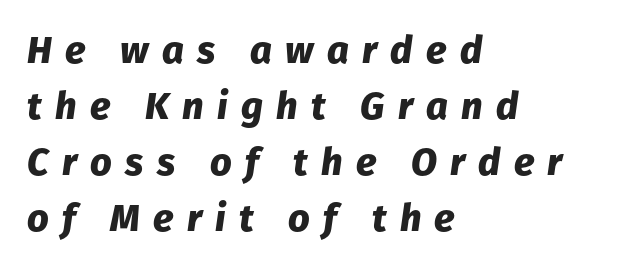
{"italic": "yes", "lean": "right", "slant_degrees": 8, "bold": "yes", "weight": "heavy", "width": "normal", "stroke_contrast": "low", "x_height": "medium", "monospaced": "no", "underline": "no", "align": "left", "line_spacing": "normal", "line_spacing_ratio": 1.47, "letter_spacing": "wide", "letter_spacing_em": 0.35, "glyph_px": 38}
